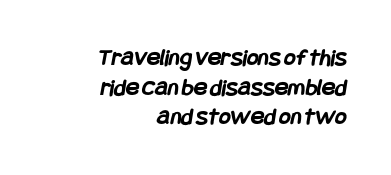
Nothing unusual about the tracking: characters are spaced as the font intends. A full-strength bold gives these letters their thick strokes. Line ends are locked; line starts wander. This rendering features lettering with no underline.
